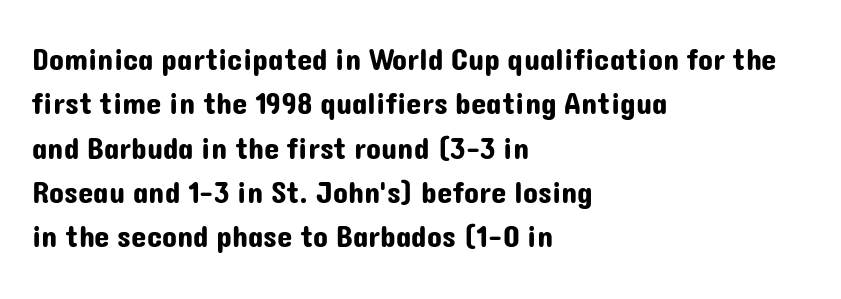
Q: Is the text italic (slanted)? A: No, it is upright.
Q: Is the typeface a serif or a sans-serif typeface? A: Sans-serif.
Q: Is the text underlined? A: No.
Q: How is the paragraph aligned? A: Left-aligned.
Q: Is the spacing between letters normal or unusually wide? A: Normal.
Q: Is the spacing between lines tight, normal or loose? A: Normal.
Q: Width (condensed, normal, or wide)? A: Normal.
Q: Stroke contrast? A: Low.
Q: x-height? A: Medium.
Q: Monospaced? A: No.
